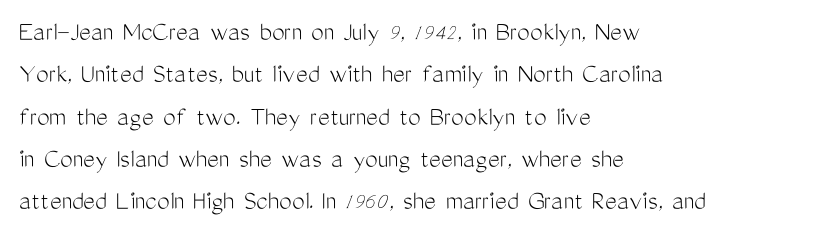
The image shows 28 px light, condensed sans-serif type, upright; set left-aligned, normal line spacing (1.51x), normal letter spacing, not underlined; medium stroke contrast and a medium x-height.
